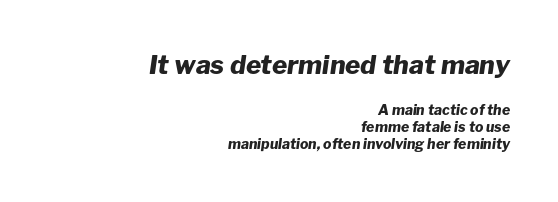
{"italic": "yes", "lean": "right", "slant_degrees": 8, "bold": "yes", "underline": "no", "align": "right", "line_spacing_ratio": 1.23, "letter_spacing": "normal", "letter_spacing_em": 0.0, "larger_block": "first", "size_ratio": 1.86, "glyph_px": 26}
